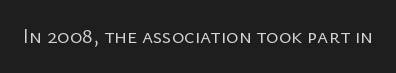
Q: Is the text bold? A: No.
Q: Is the text italic (slanted)? A: No, it is upright.
Q: Is the text underlined? A: No.
Q: Is the spacing between letters normal or unusually wide? A: Normal.
